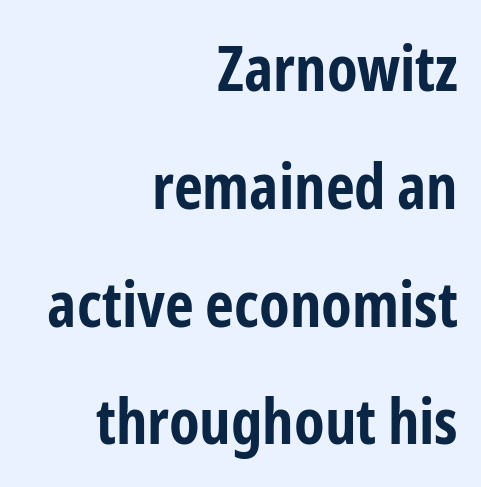
On the weight axis this lands at bold, roughly 700. Check the space under the baseline: it is left empty. Caption: standard tracking, unaltered. The paragraph shown leans on its right margin.
